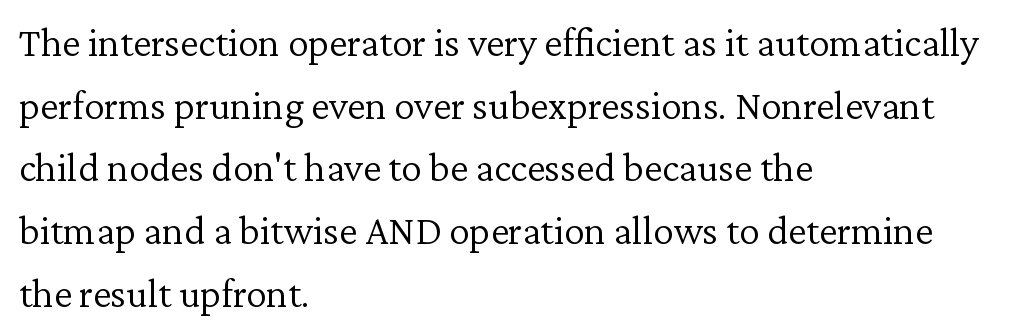
The image shows 41 px light serif type, upright; set left-aligned, normal line spacing (1.53x), normal letter spacing, not underlined; low stroke contrast and a medium x-height.
